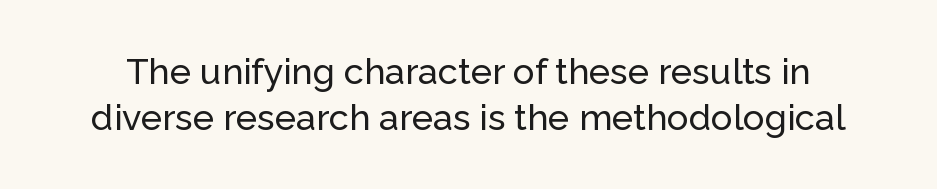
These lines are rendered in a variable-pitch font. The block of text has a typical density, with ordinary space between rows. Is this a sans? Yes — the strokes have no serifs. The lettering stays uniformly vertical, giving the passage a roman look. The space beneath each line is pristine and unruled.
